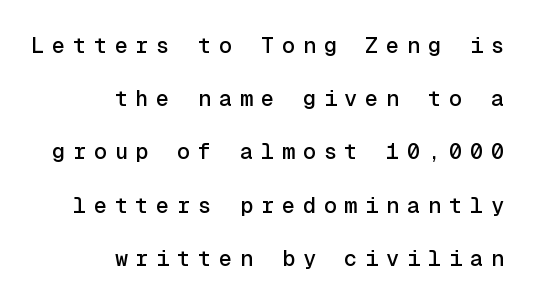
The image shows 22 px text type, upright; set right-aligned, loose line spacing (2.42x), unusually wide letter spacing (+0.35 em), not underlined.
